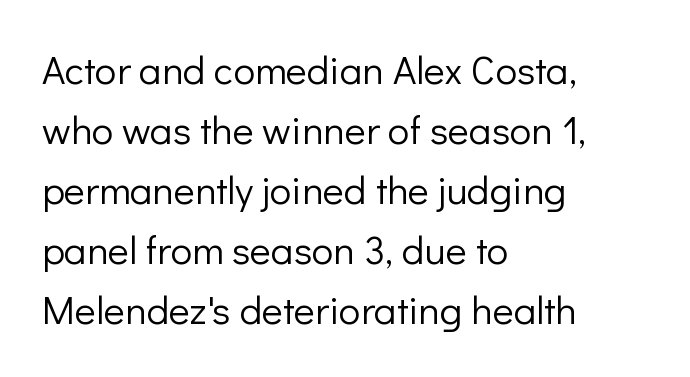
The image shows 40 px light sans-serif type, upright; set left-aligned, normal line spacing (1.5x), normal letter spacing, not underlined; low stroke contrast and a medium x-height.
